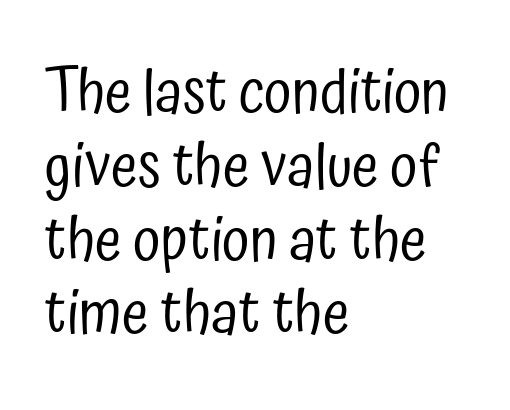
Q: Is the text bold? A: No.
Q: Is the text italic (slanted)? A: No, it is upright.
Q: Is the typeface a serif or a sans-serif typeface? A: Sans-serif.
Q: Is the text underlined? A: No.
Q: How is the paragraph aligned? A: Left-aligned.
Q: Is the spacing between letters normal or unusually wide? A: Normal.
Q: Width (condensed, normal, or wide)? A: Condensed.
Q: Stroke contrast? A: Low.
Q: x-height? A: Medium.
Q: Monospaced? A: No.
